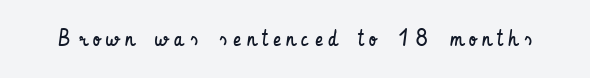
The image shows 23 px text type, upright; set unusually wide letter spacing (+0.27 em), not underlined.
